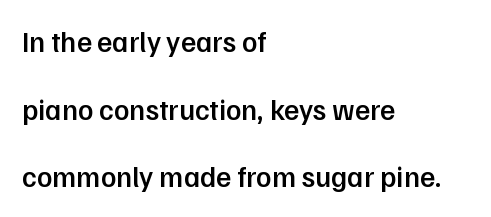
Q: Is the text bold? A: Semi-bold.
Q: Is the text italic (slanted)? A: No, it is upright.
Q: Is the typeface a serif or a sans-serif typeface? A: Sans-serif.
Q: Is the text underlined? A: No.
Q: How is the paragraph aligned? A: Left-aligned.
Q: Is the spacing between letters normal or unusually wide? A: Normal.
Q: Is the spacing between lines tight, normal or loose? A: Loose.
Q: Width (condensed, normal, or wide)? A: Normal.
Q: Stroke contrast? A: Low.
Q: x-height? A: Medium.
Q: Monospaced? A: No.
